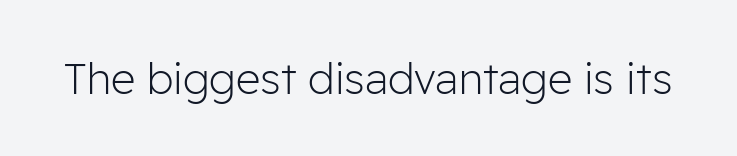
The lettering holds an erect, upright posture throughout. Summary of weight: not heavy and not bold. What stands out about the letter spacing? Nothing — it is the standard amount. The space beneath each line is pristine and unruled.
